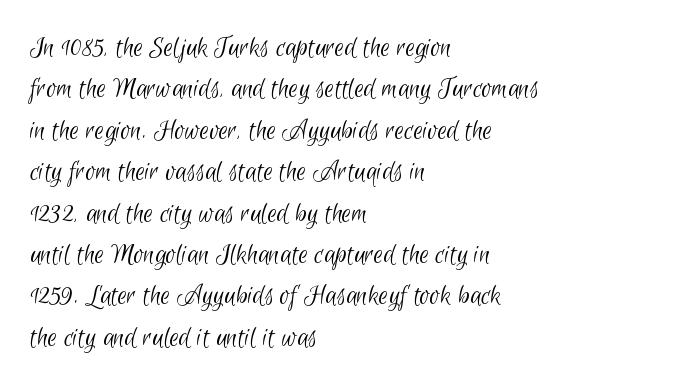
The image shows 30 px light, condensed sans-serif type; set left-aligned, normal line spacing (1.38x), normal letter spacing, not underlined; low stroke contrast and a small x-height.
